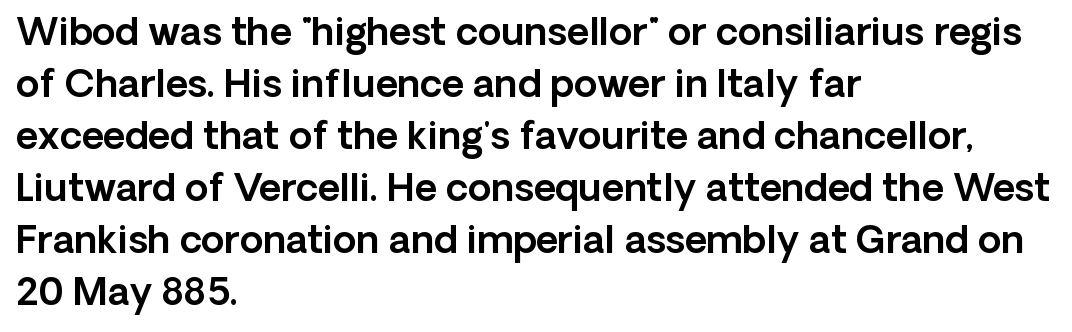
{"serif": "no", "italic": "no", "width": "normal", "x_height": "medium", "monospaced": "no", "underline": "no", "align": "left", "line_spacing": "normal", "line_spacing_ratio": 1.37, "letter_spacing": "normal", "letter_spacing_em": 0.0, "glyph_px": 38}
